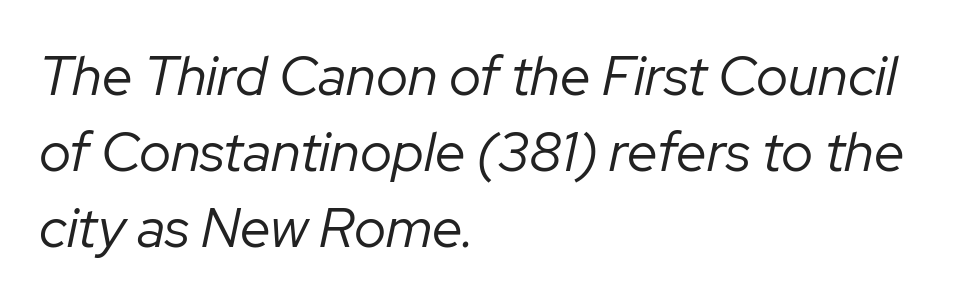
Evenly set lines give the paragraph a standard silhouette. Is the block centered? No — it sits flush against the left margin. These lines are rendered in a variable-pitch font. The string is rendered with underlining switched off.
